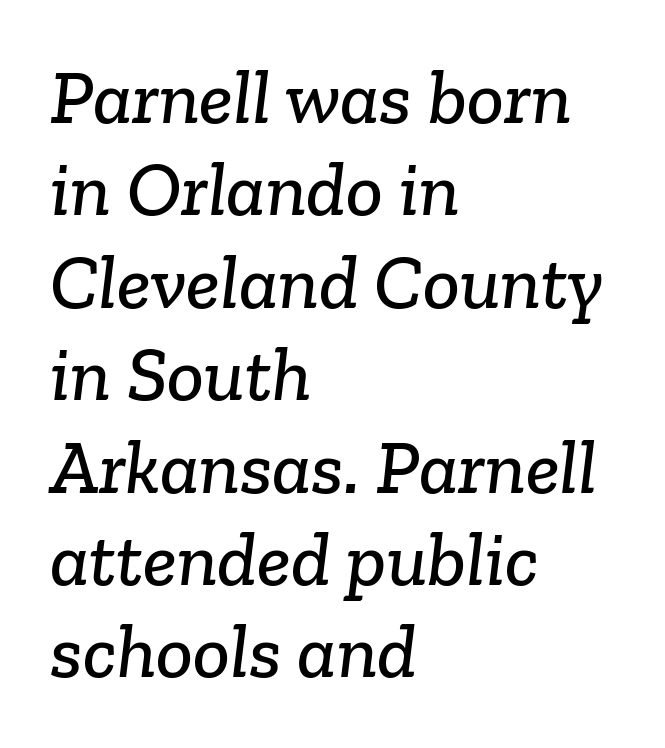
The image shows 77 px serif type; set left-aligned, line spacing 1.2x, normal letter spacing, not underlined; low stroke contrast and a medium x-height.
